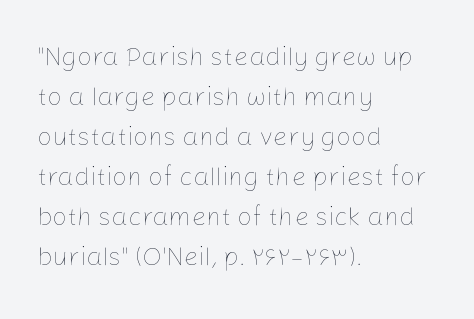
The image shows 26 px text type, upright; set left-aligned, normal line spacing (1.54x), normal letter spacing, not underlined.
